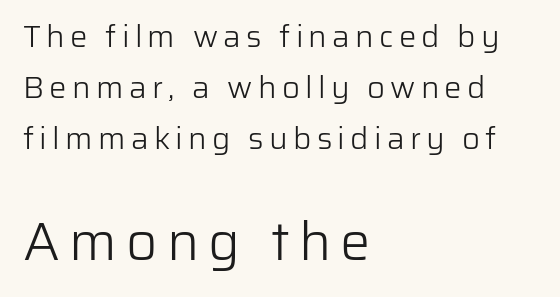
{"serif": "no", "italic": "no", "bold": "no", "weight": "light", "width": "normal", "stroke_contrast": "low", "x_height": "medium", "monospaced": "no", "underline": "no", "align": "left", "line_spacing": "normal", "line_spacing_ratio": 1.64, "larger_block": "second", "size_ratio": 1.74, "glyph_px": 54}
